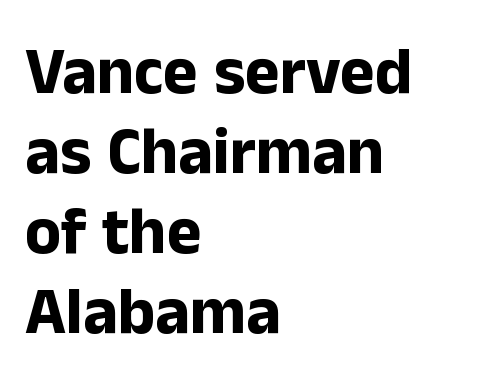
The letters carry no serifs — their stems end cleanly without finishing strokes. This rendering leaves character spacing at its baseline value. Unlike italic type, these characters show no tilt at all. The ragged edge is on the right, which tells us the setting is flush left. Summary of weight: heavy, a full bold. Each letter keeps its own natural width here, so spacing adapts to shape.
